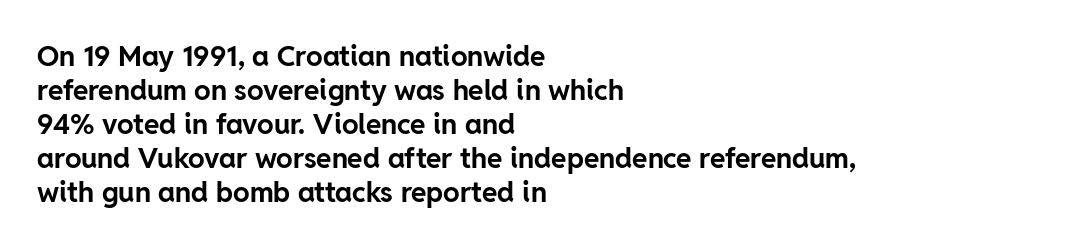
{"serif": "no", "italic": "no", "bold": "yes", "weight": "bold", "width": "normal", "stroke_contrast": "low", "x_height": "medium", "monospaced": "no", "underline": "no", "align": "left", "line_spacing_ratio": 1.21, "letter_spacing": "normal", "letter_spacing_em": 0.0, "glyph_px": 28}
